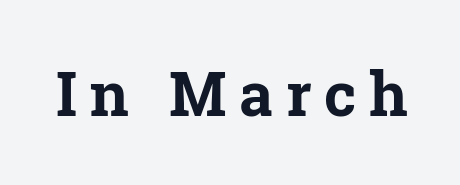
{"serif": "yes", "italic": "no", "bold": "yes", "weight": "bold", "width": "normal", "stroke_contrast": "low", "x_height": "medium", "monospaced": "no", "underline": "no", "letter_spacing": "wide", "letter_spacing_em": 0.21, "glyph_px": 61}
